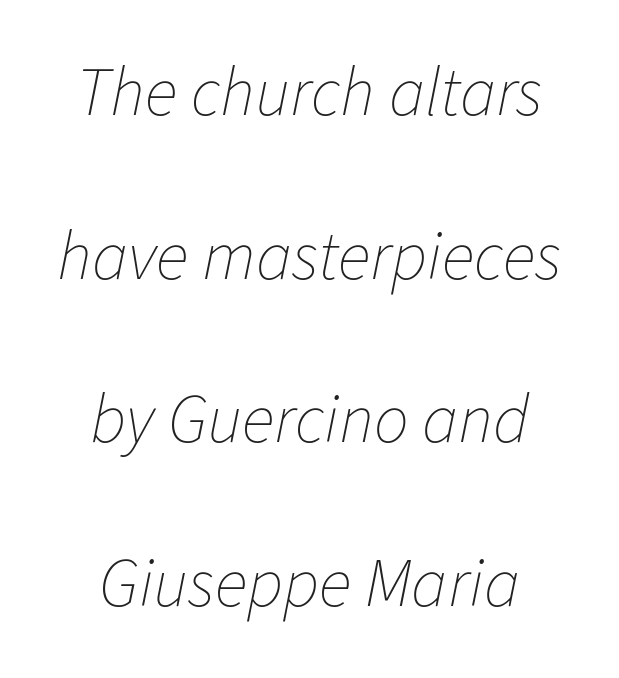
Q: Is the text bold? A: No.
Q: Is the text italic (slanted)? A: Yes, it leans right by about 11 degrees.
Q: Is the text underlined? A: No.
Q: How is the paragraph aligned? A: Centered.
Q: Is the spacing between letters normal or unusually wide? A: Normal.
Q: Is the spacing between lines tight, normal or loose? A: Loose.
Q: Width (condensed, normal, or wide)? A: Normal.
Q: Stroke contrast? A: Low.
Q: x-height? A: Medium.
Q: Monospaced? A: No.
